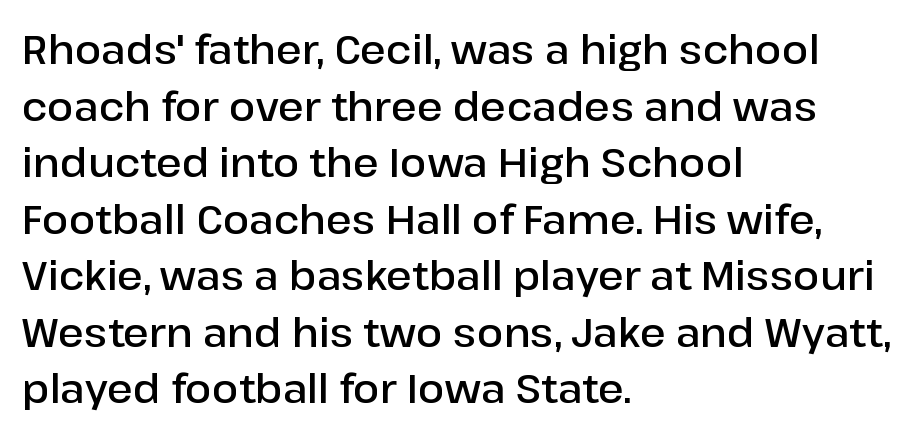
Q: Is the text bold? A: Semi-bold.
Q: Is the text italic (slanted)? A: No, it is upright.
Q: Is the typeface a serif or a sans-serif typeface? A: Sans-serif.
Q: Is the text underlined? A: No.
Q: How is the paragraph aligned? A: Left-aligned.
Q: Is the spacing between letters normal or unusually wide? A: Normal.
Q: Is the spacing between lines tight, normal or loose? A: Normal.
Q: Width (condensed, normal, or wide)? A: Normal.
Q: Stroke contrast? A: Low.
Q: x-height? A: Medium.
Q: Monospaced? A: No.
